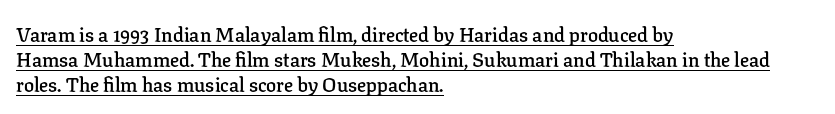
The image shows 20 px text type, upright; set left-aligned, normal line spacing (1.25x), normal letter spacing, underlined.
